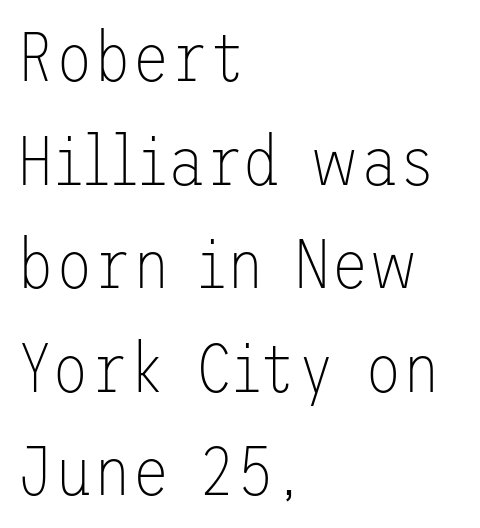
The image shows 70 px thin sans-serif type, upright; set left-aligned, normal line spacing (1.48x), normal letter spacing, not underlined; low stroke contrast and a medium x-height.
